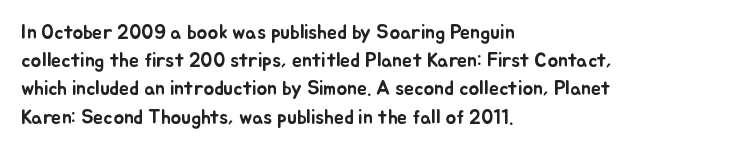
{"italic": "no", "underline": "no", "align": "left", "line_spacing": "normal", "line_spacing_ratio": 1.41, "letter_spacing": "normal", "letter_spacing_em": 0.0, "glyph_px": 20}
